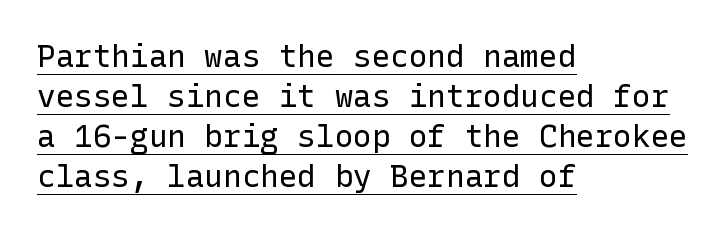
Compared with a centered layout, this one pins lines to the left instead. Examine the stroke ends and you'll find no serifs. A typesetter would call this zero additional tracking. A typesetter would mark this as roman, not italic.
